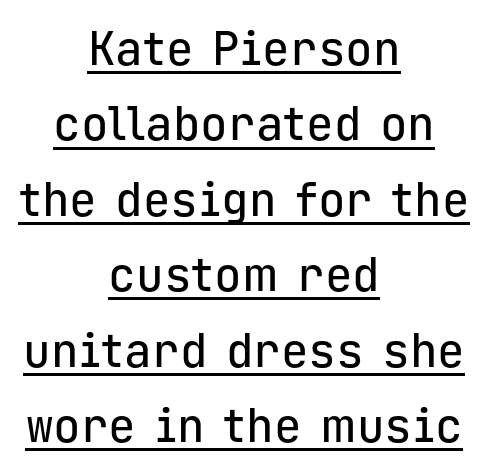
The image shows 46 px sans-serif type, upright, monospaced; set centered, normal line spacing (1.64x), normal letter spacing, underlined; low stroke contrast and a medium x-height.
